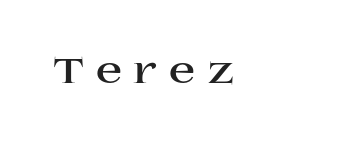
Q: Is the text bold? A: Yes.
Q: Is the text italic (slanted)? A: No, it is upright.
Q: Is the typeface a serif or a sans-serif typeface? A: Serif.
Q: Is the text underlined? A: No.
Q: Is the spacing between letters normal or unusually wide? A: Unusually wide.
Q: Width (condensed, normal, or wide)? A: Wide.
Q: Stroke contrast? A: High.
Q: x-height? A: Large.
Q: Monospaced? A: No.
